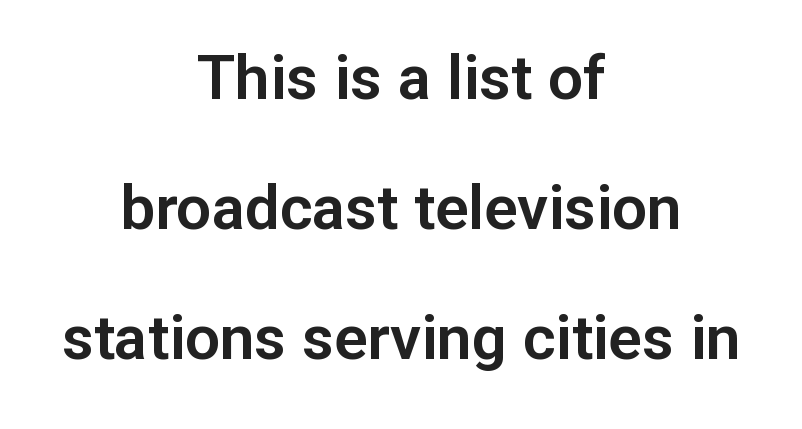
The image shows 62 px sans-serif type, upright; set centered, loose line spacing (2.1x), normal letter spacing, not underlined; low stroke contrast and a medium x-height.
